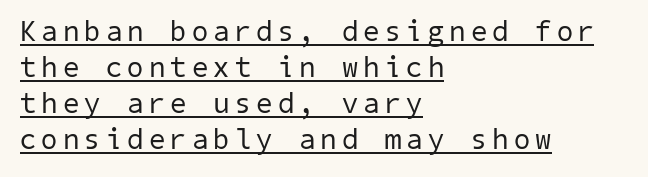
Q: Is the text bold? A: No.
Q: Is the typeface a serif or a sans-serif typeface? A: Sans-serif.
Q: Is the text underlined? A: Yes.
Q: How is the paragraph aligned? A: Left-aligned.
Q: Width (condensed, normal, or wide)? A: Normal.
Q: Stroke contrast? A: Low.
Q: x-height? A: Medium.
